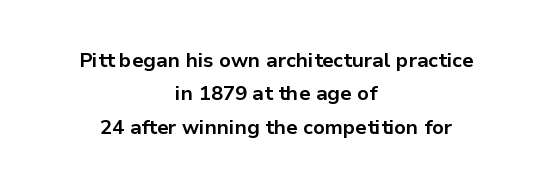
Q: Is the text bold? A: Yes.
Q: Is the text italic (slanted)? A: No, it is upright.
Q: Is the text underlined? A: No.
Q: How is the paragraph aligned? A: Centered.
Q: Is the spacing between letters normal or unusually wide? A: Normal.
Q: Is the spacing between lines tight, normal or loose? A: Normal.
